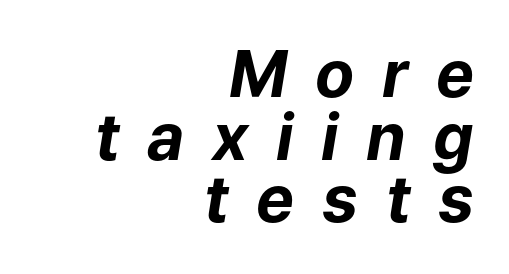
{"italic": "yes", "lean": "right", "slant_degrees": 9, "bold": "yes", "weight": "bold", "width": "normal", "stroke_contrast": "low", "x_height": "medium", "monospaced": "no", "underline": "no", "align": "right", "line_spacing": "tight", "line_spacing_ratio": 0.98, "letter_spacing": "wide", "letter_spacing_em": 0.43, "glyph_px": 64}
